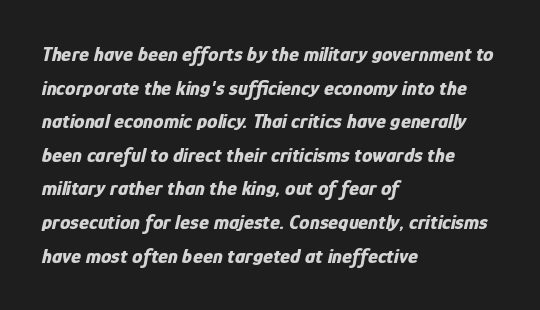
The image shows 21 px bold type, italic (leaning right); set left-aligned, normal line spacing (1.6x), normal letter spacing, not underlined.
